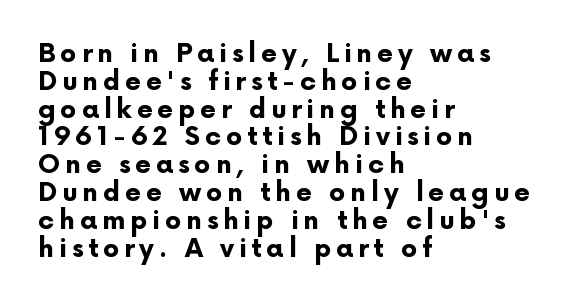
The image shows 26 px bold type, upright; set left-aligned, tight line spacing (1.07x), not underlined.
